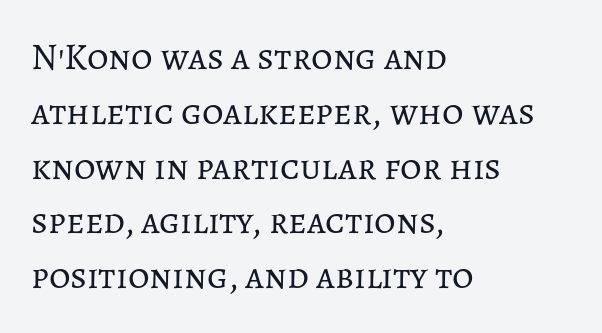
The image shows 37 px regular-weight type, upright; set left-aligned, normal line spacing (1.48x), normal letter spacing, not underlined; low stroke contrast and a medium x-height.
